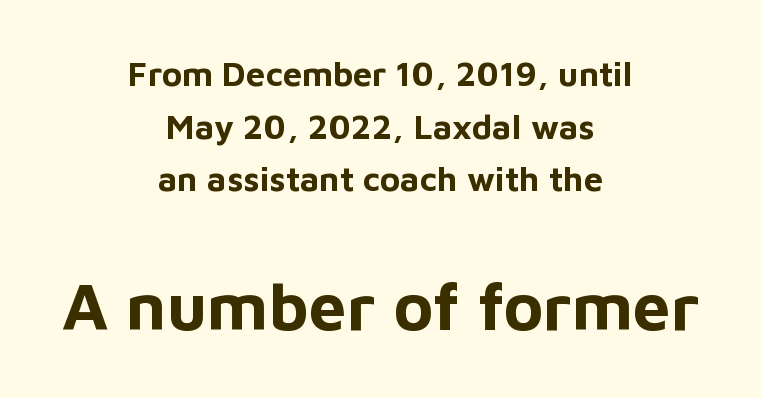
Leading: standard. Character widths vary here, with narrow letters taking less room than wide ones. Caption: bold face, heavy strokes. If you squint, the bottom block still reads clearly — it's the larger of the two. The type sits square on the baseline with zero lean. Examine the stroke ends and you'll find no serifs.
